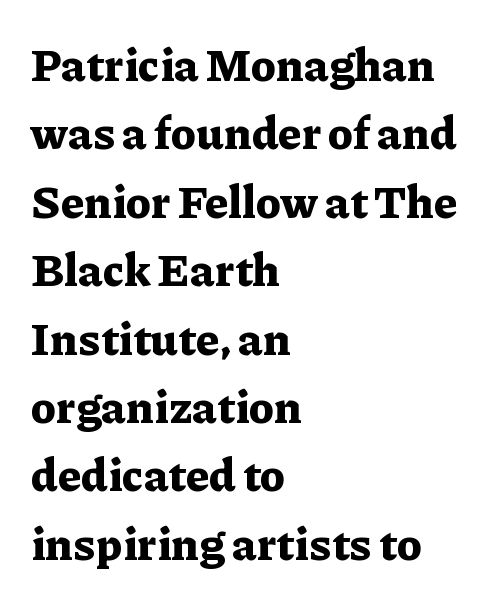
Tracking value appears to be zero — textbook default spacing. Proportional: the letters do not fall into vertical columns. Where is the straight margin? On the left. The foot of each line stays bare and open.
